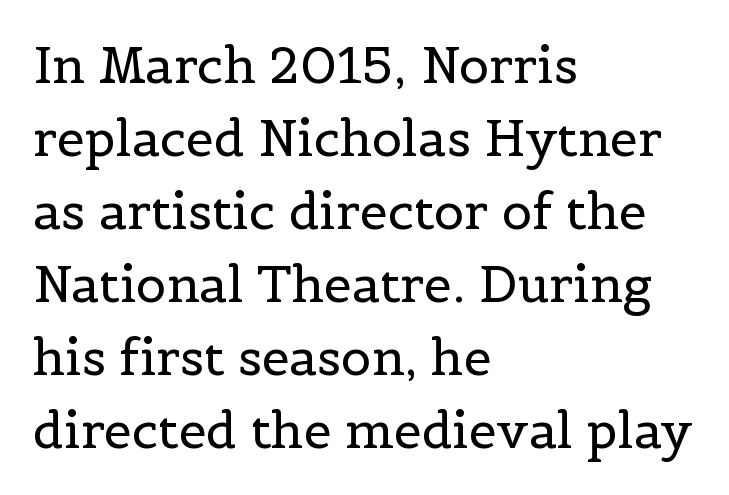
{"serif": "yes", "italic": "no", "bold": "no", "weight": "regular", "width": "normal", "x_height": "medium", "monospaced": "no", "underline": "no", "align": "left", "line_spacing": "normal", "line_spacing_ratio": 1.46, "letter_spacing": "normal", "letter_spacing_em": 0.0, "glyph_px": 50}
